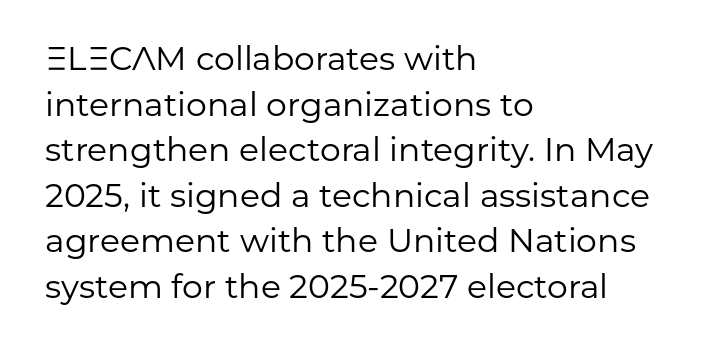
{"serif": "no", "italic": "no", "bold": "no", "weight": "regular", "width": "normal", "stroke_contrast": "low", "x_height": "medium", "monospaced": "no", "underline": "no", "align": "left", "line_spacing": "normal", "line_spacing_ratio": 1.38, "letter_spacing": "normal", "letter_spacing_em": 0.0, "glyph_px": 33}
